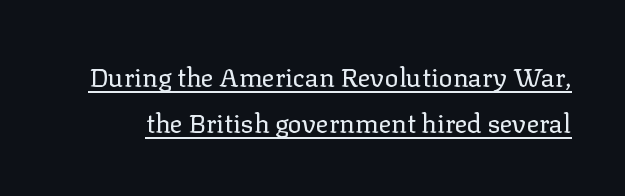
Q: Is the text bold? A: No.
Q: Is the text italic (slanted)? A: No, it is upright.
Q: Is the text underlined? A: Yes.
Q: Is the spacing between letters normal or unusually wide? A: Normal.
